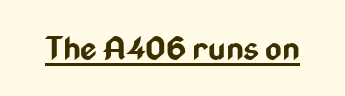
Q: Is the text bold? A: Yes.
Q: Is the text italic (slanted)? A: No, it is upright.
Q: Is the typeface a serif or a sans-serif typeface? A: Sans-serif.
Q: Is the text underlined? A: Yes.
Q: Is the spacing between letters normal or unusually wide? A: Normal.
Q: Width (condensed, normal, or wide)? A: Condensed.
Q: Stroke contrast? A: Low.
Q: x-height? A: Medium.
Q: Monospaced? A: No.
